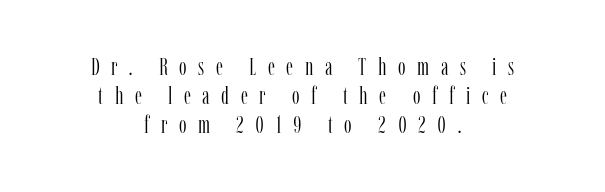
Q: Is the text bold? A: No.
Q: Is the text italic (slanted)? A: No, it is upright.
Q: Is the text underlined? A: No.
Q: How is the paragraph aligned? A: Centered.
Q: Is the spacing between letters normal or unusually wide? A: Unusually wide.
